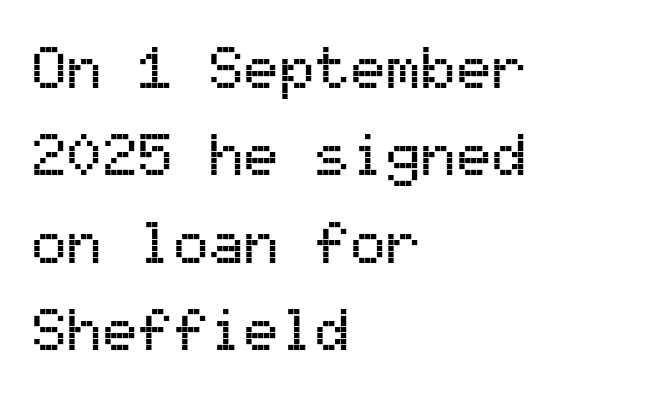
Q: Is the text italic (slanted)? A: No, it is upright.
Q: Is the typeface a serif or a sans-serif typeface? A: Sans-serif.
Q: Is the text underlined? A: No.
Q: How is the paragraph aligned? A: Left-aligned.
Q: Is the spacing between letters normal or unusually wide? A: Normal.
Q: Is the spacing between lines tight, normal or loose? A: Normal.
Q: Width (condensed, normal, or wide)? A: Normal.
Q: Stroke contrast? A: Medium.
Q: x-height? A: Medium.
Q: Monospaced? A: Yes.
